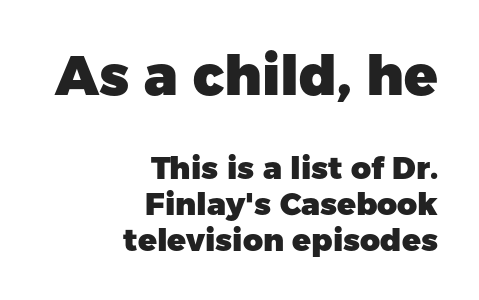
{"serif": "no", "italic": "no", "bold": "yes", "weight": "heavy", "width": "normal", "stroke_contrast": "low", "x_height": "medium", "monospaced": "no", "underline": "no", "align": "right", "line_spacing": "tight", "line_spacing_ratio": 1.15, "letter_spacing": "normal", "letter_spacing_em": 0.0, "larger_block": "first", "size_ratio": 1.77, "glyph_px": 55}
